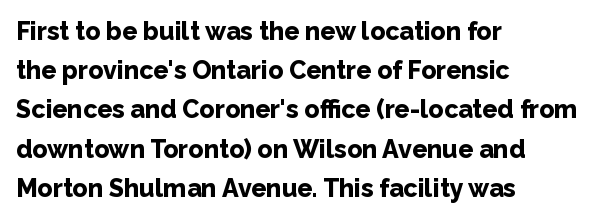
{"italic": "no", "bold": "yes", "underline": "no", "align": "left", "line_spacing": "normal", "line_spacing_ratio": 1.57, "letter_spacing": "normal", "letter_spacing_em": 0.0, "glyph_px": 25}
